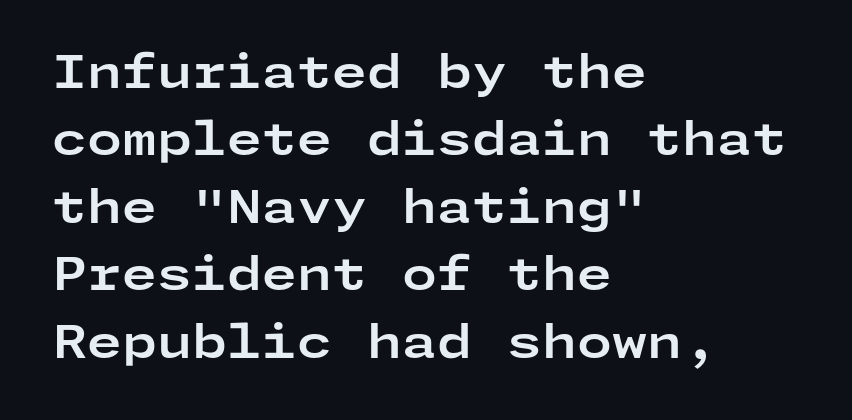
{"serif": "no", "italic": "no", "bold": "yes", "weight": "bold", "width": "wide", "stroke_contrast": "low", "x_height": "medium", "underline": "no", "align": "left", "line_spacing": "normal", "line_spacing_ratio": 1.5, "letter_spacing": "normal", "letter_spacing_em": 0.0, "glyph_px": 45}
